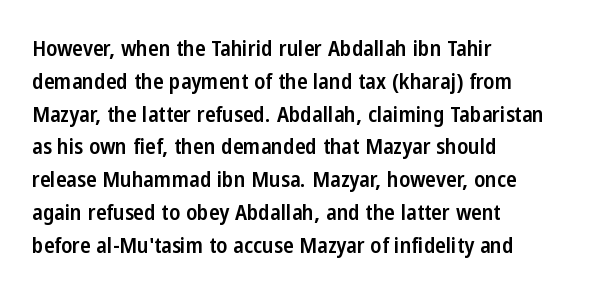
{"italic": "no", "bold": "semi", "underline": "no", "align": "left", "line_spacing": "normal", "line_spacing_ratio": 1.49, "letter_spacing": "normal", "letter_spacing_em": 0.0, "glyph_px": 22}
